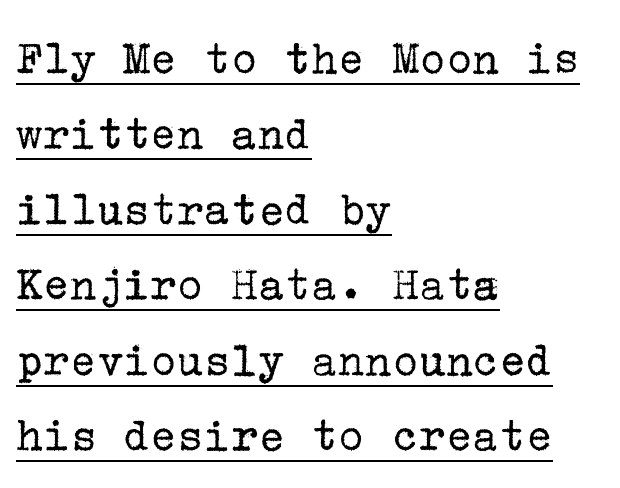
The passage shown is underscored from start to finish. Designer's note — italics off, roman on. On a weight scale, this lands at 450 or below. Each letter's strokes conclude with small projecting serifs. What's the leading like? Ordinary, nothing unusual. Observe the ordinary spacing: letters are neighbours, not strangers.
